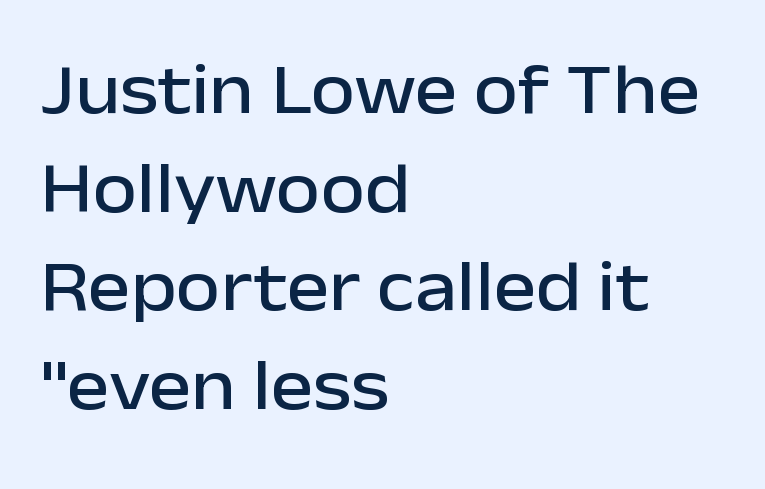
The image shows 72 px sans-serif type, upright; set left-aligned, normal line spacing (1.37x), normal letter spacing, not underlined; low stroke contrast and a medium x-height.
